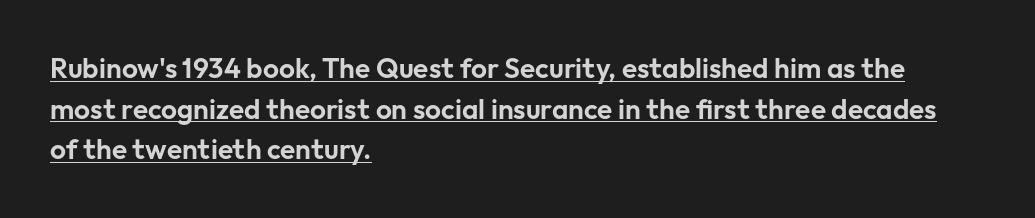
Q: Is the text italic (slanted)? A: No, it is upright.
Q: Is the typeface a serif or a sans-serif typeface? A: Sans-serif.
Q: Is the text underlined? A: Yes.
Q: How is the paragraph aligned? A: Left-aligned.
Q: Is the spacing between letters normal or unusually wide? A: Normal.
Q: Is the spacing between lines tight, normal or loose? A: Normal.
Q: Width (condensed, normal, or wide)? A: Normal.
Q: Stroke contrast? A: Low.
Q: x-height? A: Medium.
Q: Monospaced? A: No.
